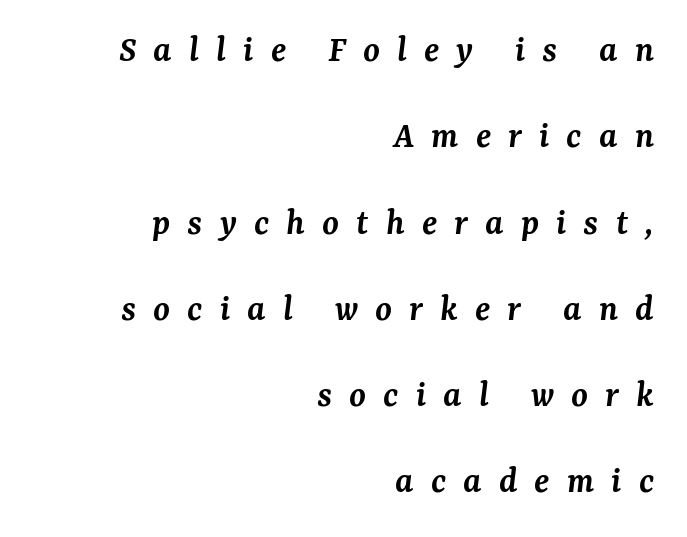
{"serif": "yes", "italic": "yes", "lean": "right", "slant_degrees": 7, "bold": "semi", "weight": "semibold", "width": "normal", "stroke_contrast": "medium", "x_height": "medium", "monospaced": "no", "underline": "no", "align": "right", "line_spacing": "loose", "line_spacing_ratio": 2.27, "letter_spacing": "wide", "letter_spacing_em": 0.45, "glyph_px": 38}
